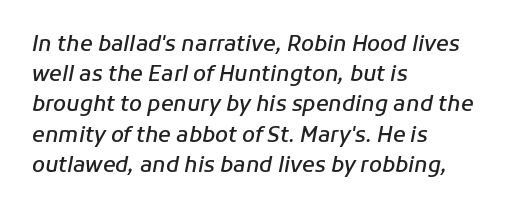
Q: Is the text bold? A: Semi-bold.
Q: Is the text italic (slanted)? A: Yes, it leans right by about 11 degrees.
Q: Is the text underlined? A: No.
Q: How is the paragraph aligned? A: Left-aligned.
Q: Is the spacing between letters normal or unusually wide? A: Normal.
Q: Is the spacing between lines tight, normal or loose? A: Normal.
